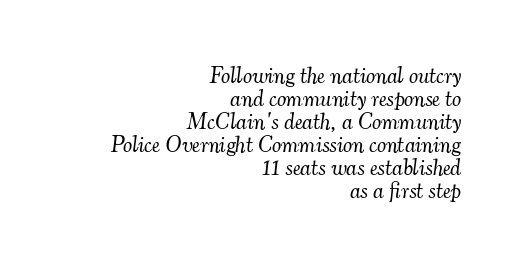
Reading down the column, the eye jumps only a short way to each next line. Tall strokes in this sample are angled rather than plumb. Spacing between characters is what you'd get straight out of the box. Heaviness? Minimal to ordinary, like unemphasized prose. The space directly below the letters is spotless.
